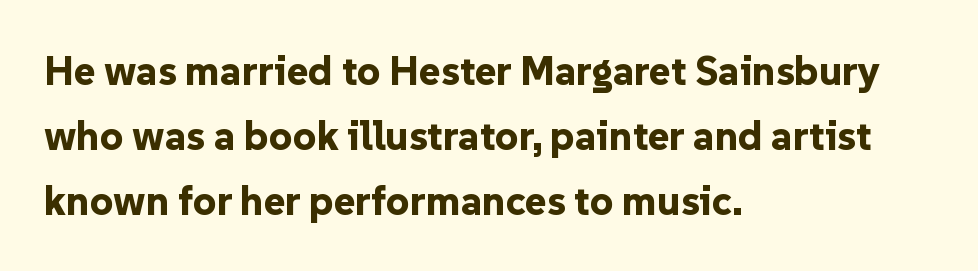
Q: Is the text bold? A: Yes.
Q: Is the text italic (slanted)? A: No, it is upright.
Q: Is the typeface a serif or a sans-serif typeface? A: Sans-serif.
Q: Is the text underlined? A: No.
Q: How is the paragraph aligned? A: Left-aligned.
Q: Is the spacing between letters normal or unusually wide? A: Normal.
Q: Is the spacing between lines tight, normal or loose? A: Normal.
Q: Width (condensed, normal, or wide)? A: Normal.
Q: Stroke contrast? A: Low.
Q: x-height? A: Medium.
Q: Monospaced? A: No.
